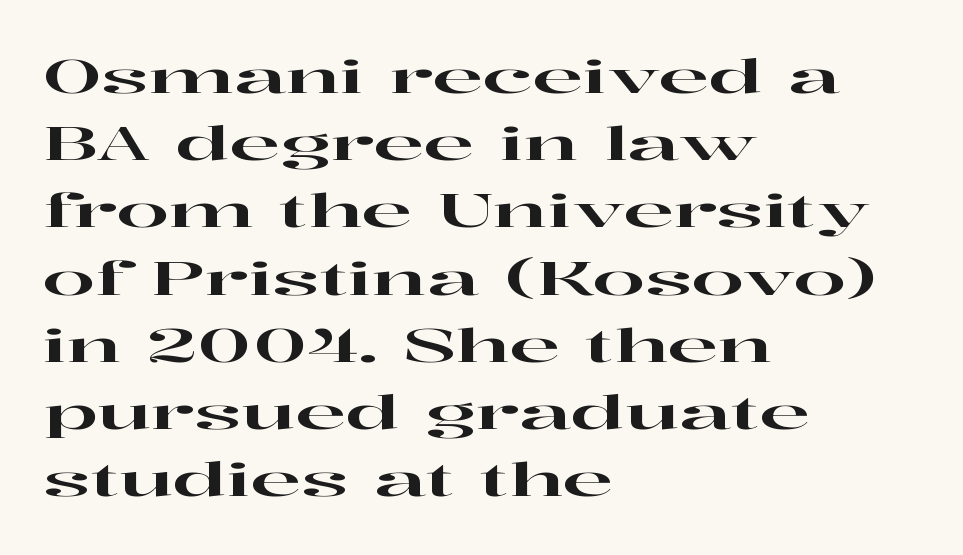
Successive baselines arrive at the customary interval. The face used here is seriffed, in the tradition of book romans. Do the letters lean? They stand straight. The ragged edge is on the right, which tells us the setting is flush left.
